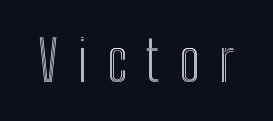
You can tell it's not italic because the verticals are truly vertical. Proportional: the letters do not fall into vertical columns. Has an underline been added? It has not. A typesetter would call this heavily tracked-out type.
